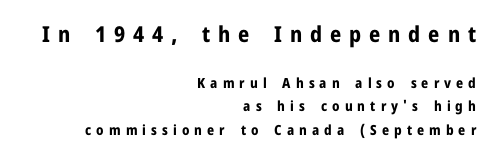
Leading matches the norm, producing a regular column. Do the letters lean? They stand straight. Display-style spreading of the glyphs; the letterfit is very open. The font is running at its bold setting. Which chunk is bigger? The first one — the top block dwarfs the bottom.
